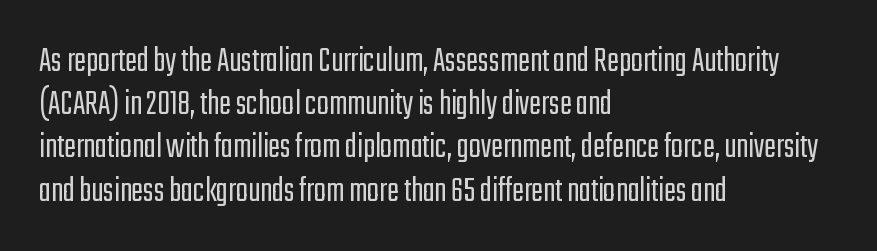
The image shows 36 px light, condensed sans-serif type, upright; set left-aligned, line spacing 1.2x, normal letter spacing, not underlined; low stroke contrast and a medium x-height.
